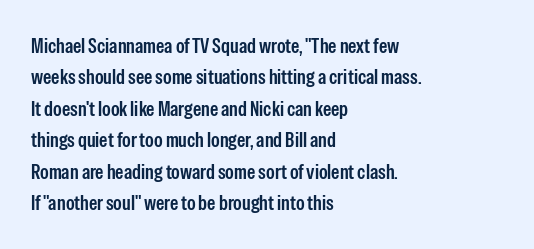
{"italic": "no", "underline": "no", "align": "left", "line_spacing": "normal", "line_spacing_ratio": 1.5, "letter_spacing": "normal", "letter_spacing_em": 0.0, "glyph_px": 21}
